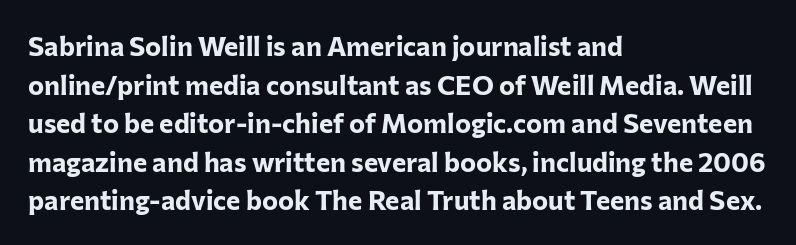
{"italic": "no", "bold": "yes", "underline": "no", "align": "left", "line_spacing": "normal", "line_spacing_ratio": 1.43, "letter_spacing": "normal", "letter_spacing_em": 0.0, "glyph_px": 27}
